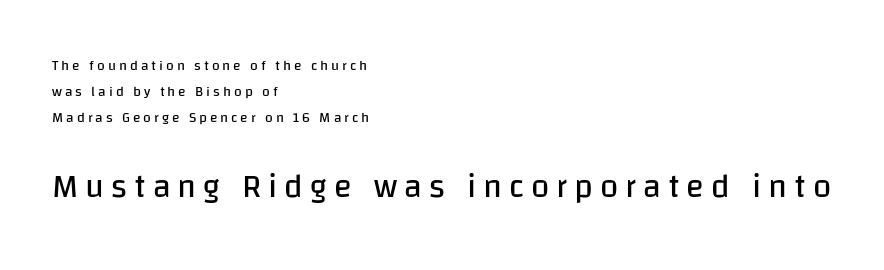
The passage shown is not underscored anywhere. The block sitting lower on the canvas is the one with enlarged characters. Italic: no, the glyphs are upright roman. Is this a fixed-width face? No — the glyphs have proportional, varying widths. Display-style spreading of the glyphs; the letterfit is very open.
